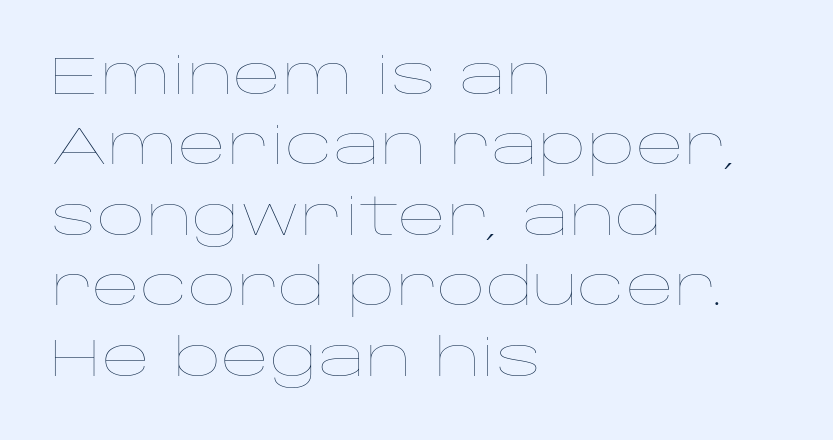
{"italic": "no", "bold": "no", "weight": "thin", "width": "wide", "stroke_contrast": "low", "x_height": "large", "monospaced": "no", "underline": "no", "align": "left", "line_spacing": "normal", "line_spacing_ratio": 1.33, "letter_spacing": "normal", "letter_spacing_em": 0.0, "glyph_px": 53}
